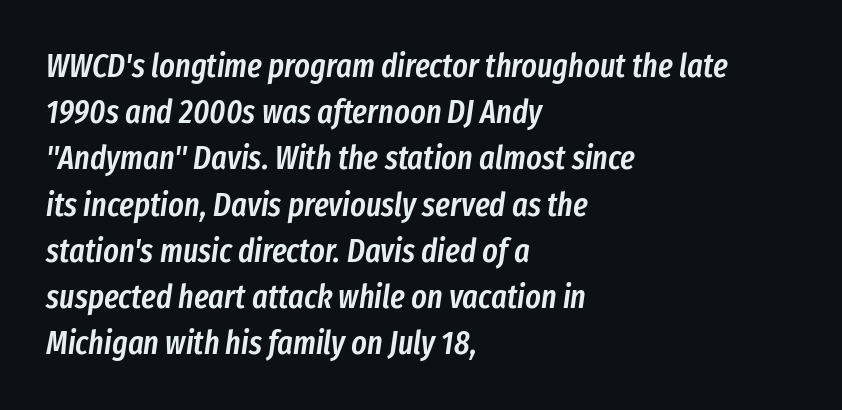
{"italic": "yes", "lean": "right", "slant_degrees": 8, "bold": "semi", "weight": "semibold", "width": "condensed", "stroke_contrast": "low", "x_height": "medium", "monospaced": "no", "underline": "no", "align": "left", "line_spacing": "normal", "line_spacing_ratio": 1.4, "letter_spacing": "normal", "letter_spacing_em": 0.0, "glyph_px": 33}
